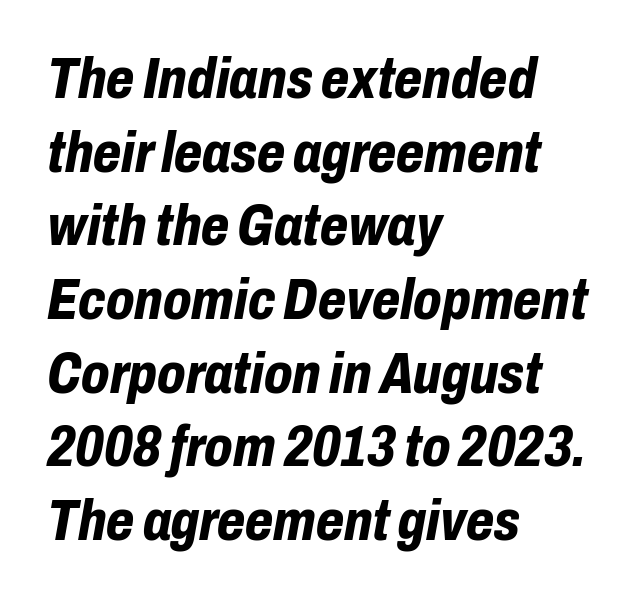
Q: Is the text bold? A: Yes.
Q: Is the text italic (slanted)? A: Yes, it leans right by about 10 degrees.
Q: Is the text underlined? A: No.
Q: How is the paragraph aligned? A: Left-aligned.
Q: Is the spacing between letters normal or unusually wide? A: Normal.
Q: Is the spacing between lines tight, normal or loose? A: Normal.
Q: Width (condensed, normal, or wide)? A: Condensed.
Q: Stroke contrast? A: Low.
Q: x-height? A: Medium.
Q: Monospaced? A: No.
